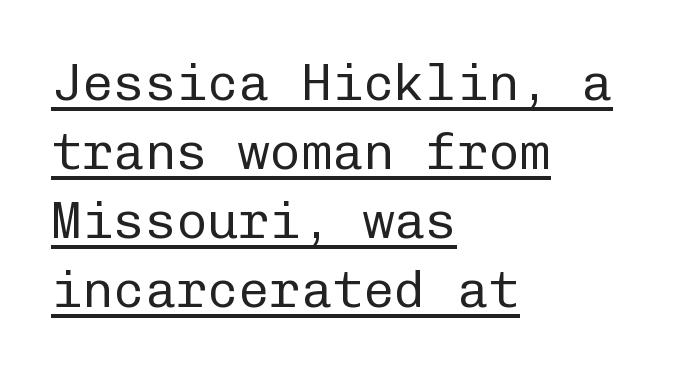
Q: Is the text bold? A: No.
Q: Is the text italic (slanted)? A: No, it is upright.
Q: Is the typeface a serif or a sans-serif typeface? A: Sans-serif.
Q: Is the text underlined? A: Yes.
Q: How is the paragraph aligned? A: Left-aligned.
Q: Is the spacing between letters normal or unusually wide? A: Normal.
Q: Is the spacing between lines tight, normal or loose? A: Normal.
Q: Width (condensed, normal, or wide)? A: Normal.
Q: Stroke contrast? A: Low.
Q: x-height? A: Medium.
Q: Monospaced? A: Yes.
